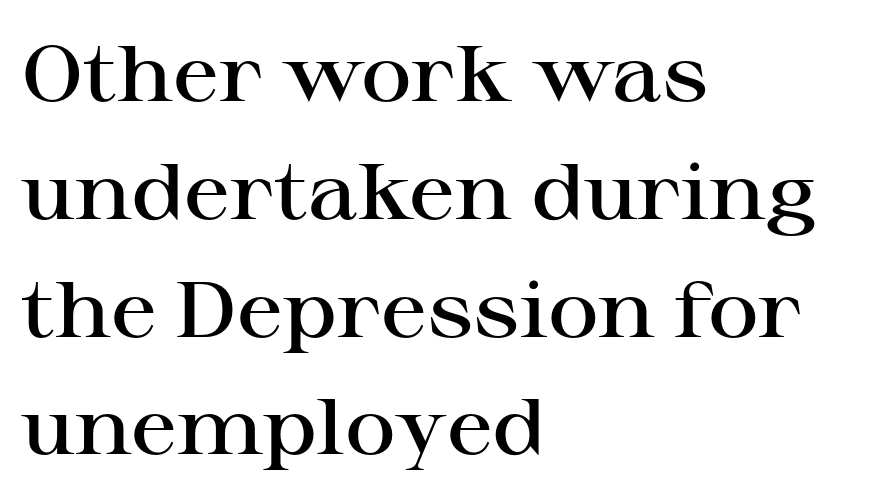
{"serif": "yes", "italic": "no", "bold": "semi", "weight": "semibold", "width": "wide", "stroke_contrast": "high", "x_height": "medium", "monospaced": "no", "underline": "no", "align": "left", "line_spacing": "normal", "line_spacing_ratio": 1.51, "letter_spacing": "normal", "letter_spacing_em": 0.0, "glyph_px": 78}
